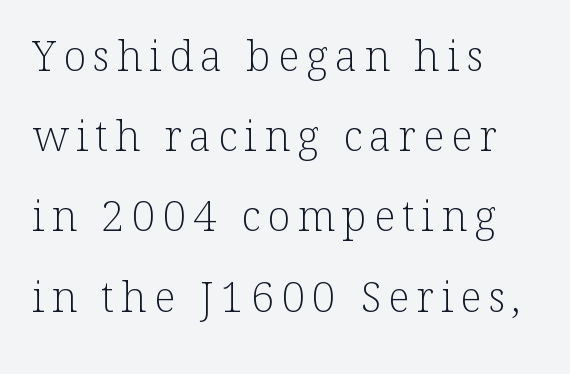
The font family rendered here belongs to the serif group. Looks like regular typesetting: each glyph gets only the width it needs. The axis of the letterforms is exactly vertical. The vertical gap from one line to the next is large.
